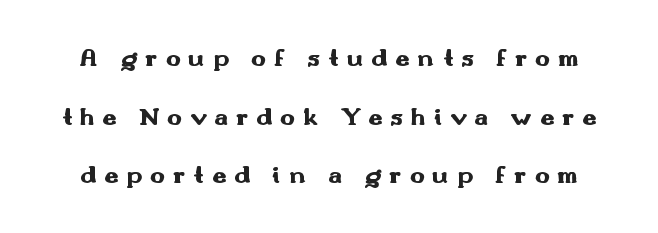
{"italic": "no", "bold": "yes", "underline": "no", "line_spacing": "loose", "line_spacing_ratio": 2.35, "letter_spacing": "wide", "letter_spacing_em": 0.32, "glyph_px": 25}
